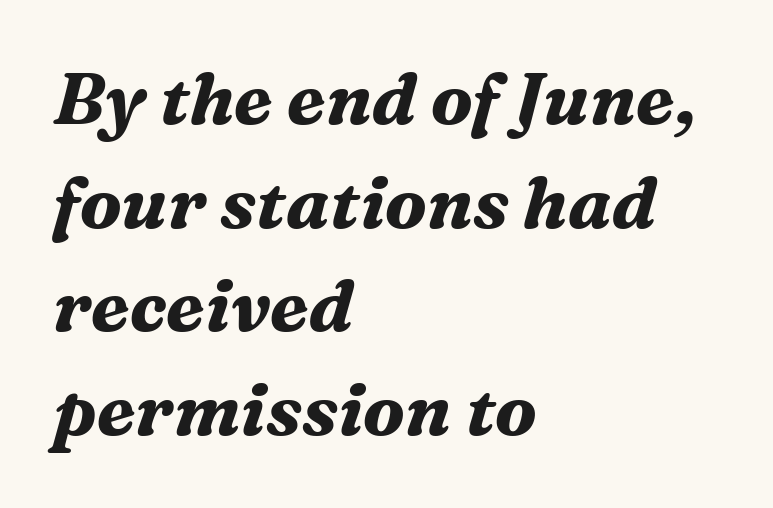
Regarding leading, the lines here are spaced in the standard way. Teacher's note: observe the even left margin — that is flush-left alignment. A typesetter would call this proportional, since set widths differ per character. A typesetter would mark this as italic.
